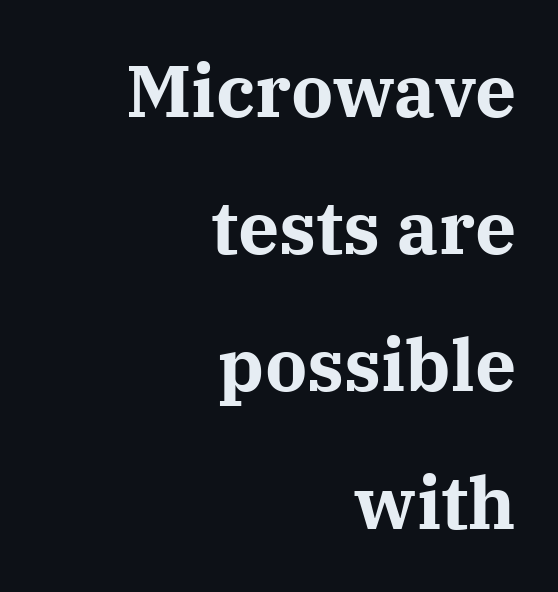
The image shows 73 px bold serif type, upright; set right-aligned, line spacing 1.88x, normal letter spacing, not underlined; medium stroke contrast and a medium x-height.
